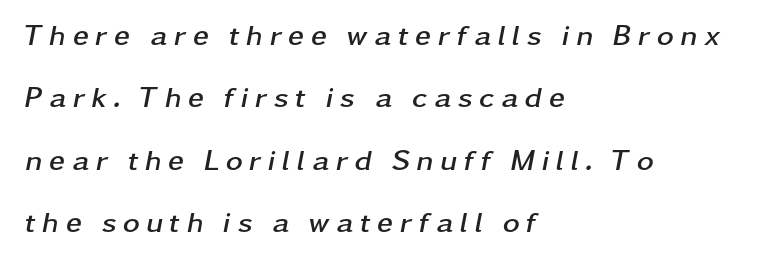
{"italic": "yes", "lean": "right", "slant_degrees": 11, "bold": "yes", "weight": "semibold", "width": "wide", "stroke_contrast": "low", "x_height": "medium", "monospaced": "no", "underline": "no", "align": "left", "line_spacing": "loose", "line_spacing_ratio": 2.15, "letter_spacing": "wide", "letter_spacing_em": 0.22, "glyph_px": 29}
